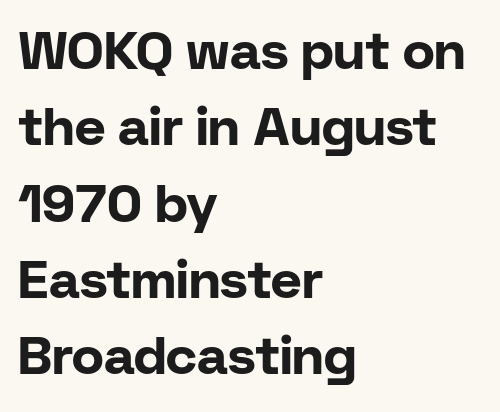
{"serif": "no", "italic": "no", "bold": "yes", "weight": "bold", "width": "normal", "stroke_contrast": "low", "x_height": "medium", "monospaced": "no", "underline": "no", "align": "left", "line_spacing": "normal", "line_spacing_ratio": 1.44, "letter_spacing": "normal", "letter_spacing_em": 0.0, "glyph_px": 53}
